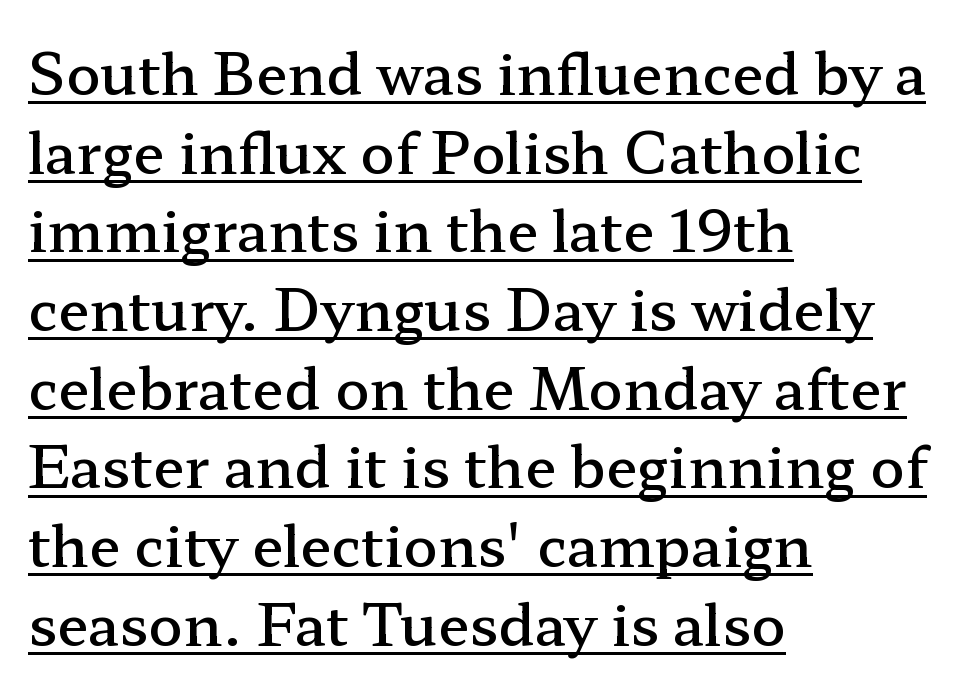
Q: Is the text bold? A: Semi-bold.
Q: Is the text italic (slanted)? A: No, it is upright.
Q: Is the typeface a serif or a sans-serif typeface? A: Serif.
Q: Is the text underlined? A: Yes.
Q: How is the paragraph aligned? A: Left-aligned.
Q: Is the spacing between letters normal or unusually wide? A: Normal.
Q: Is the spacing between lines tight, normal or loose? A: Normal.
Q: Width (condensed, normal, or wide)? A: Wide.
Q: Stroke contrast? A: Low.
Q: x-height? A: Medium.
Q: Monospaced? A: No.
